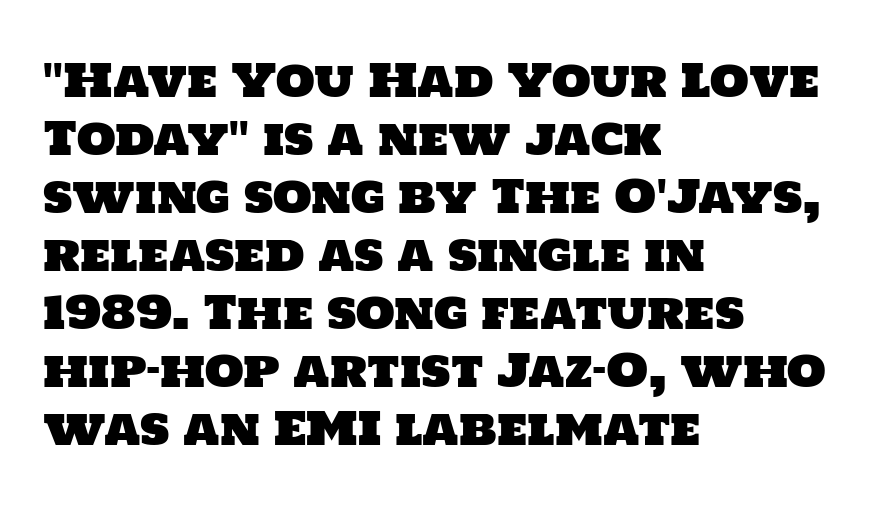
Q: Is the typeface a serif or a sans-serif typeface? A: Sans-serif.
Q: Is the text underlined? A: No.
Q: How is the paragraph aligned? A: Left-aligned.
Q: Is the spacing between letters normal or unusually wide? A: Normal.
Q: Is the spacing between lines tight, normal or loose? A: Normal.
Q: Width (condensed, normal, or wide)? A: Normal.
Q: Stroke contrast? A: Low.
Q: x-height? A: Large.
Q: Monospaced? A: No.
